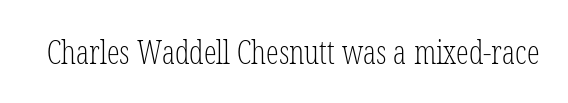
The image shows 32 px light, condensed serif type, upright; set normal letter spacing, not underlined; low stroke contrast and a medium x-height.
